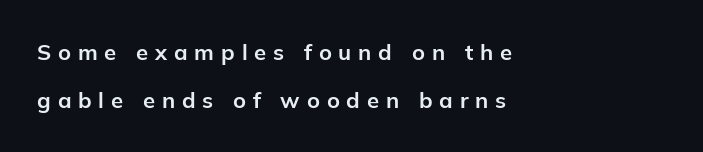
{"italic": "no", "bold": "yes", "underline": "no", "align": "left", "line_spacing": "loose", "line_spacing_ratio": 2.19, "letter_spacing": "wide", "letter_spacing_em": 0.31, "glyph_px": 22}
